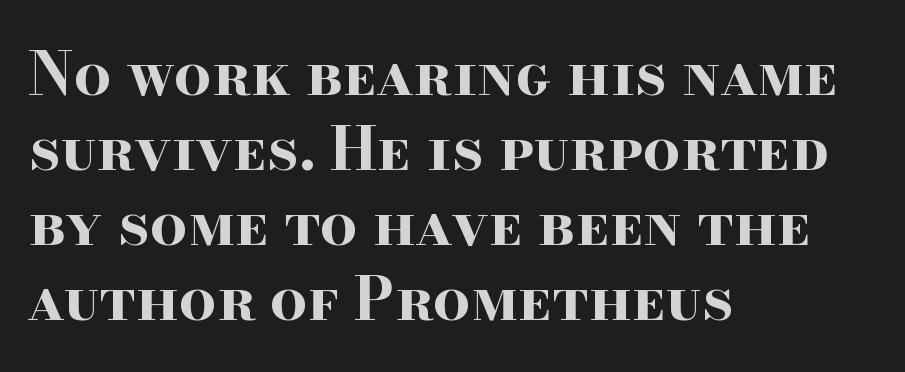
The image shows 59 px bold, wide serif type, upright; set left-aligned, normal line spacing (1.27x), normal letter spacing, not underlined; high stroke contrast and a small x-height.
